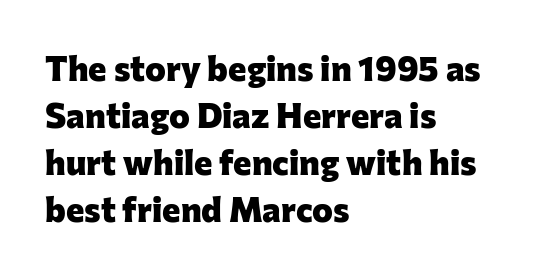
The image shows 35 px heavy sans-serif type, upright; set left-aligned, normal line spacing (1.34x), normal letter spacing, not underlined; low stroke contrast and a medium x-height.
